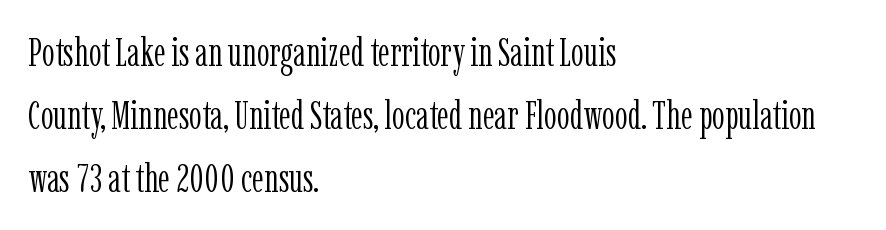
The letters advance in unequal steps, a hallmark of proportional type. The designer went with a serif here, giving each stem small feet. Reading down the block, your eye returns to a fixed left position each line. This rendering features lettering with no underline.
